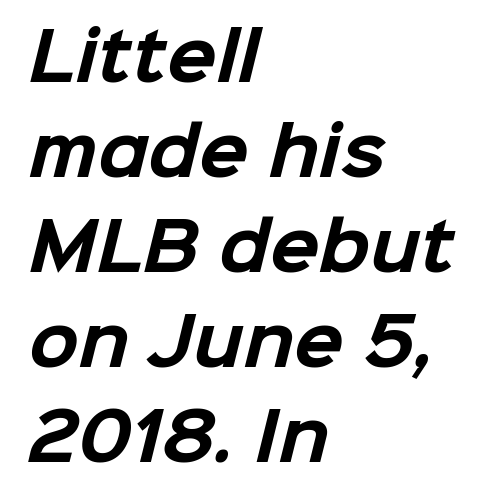
The image shows 65 px bold sans-serif type; set left-aligned, normal line spacing (1.46x), normal letter spacing, not underlined; low stroke contrast and a medium x-height.
